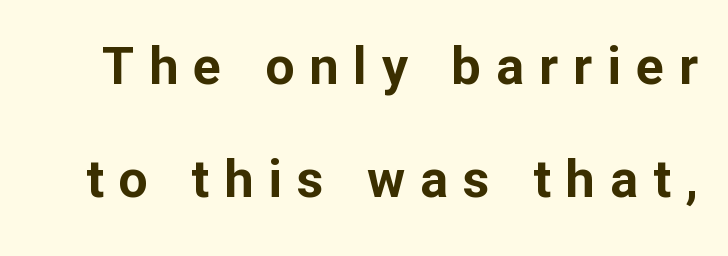
Every letter is thick-stroked: bold, no question. The letters advance in unequal steps, a hallmark of proportional type. This sample uses an upright cut, with every glyph sitting square on the baseline. Compared with typical body copy, the letter spacing here is much looser.
